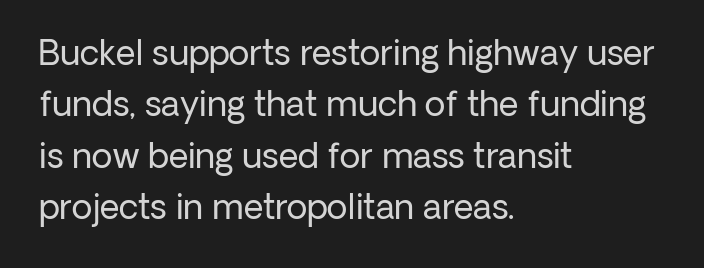
{"serif": "no", "italic": "no", "bold": "no", "weight": "regular", "width": "normal", "stroke_contrast": "low", "x_height": "medium", "monospaced": "no", "underline": "no", "align": "left", "line_spacing": "normal", "line_spacing_ratio": 1.51, "letter_spacing": "normal", "letter_spacing_em": 0.0, "glyph_px": 34}
